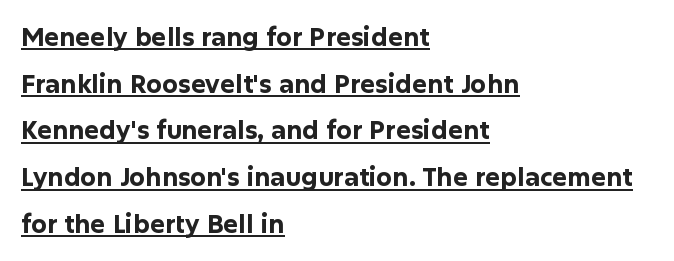
The image shows 25 px bold type, upright; set left-aligned, line spacing 1.87x, normal letter spacing, underlined.
